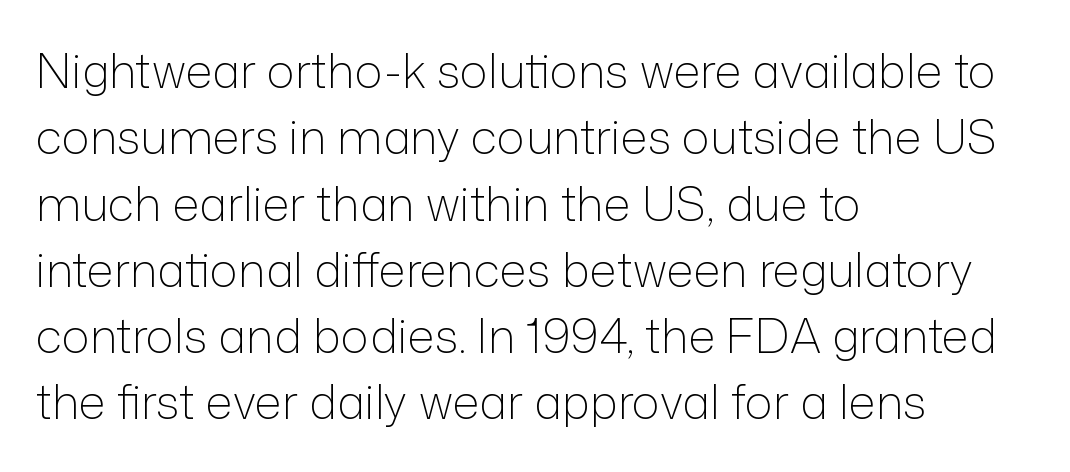
Q: Is the text bold? A: No.
Q: Is the text italic (slanted)? A: No, it is upright.
Q: Is the typeface a serif or a sans-serif typeface? A: Sans-serif.
Q: Is the text underlined? A: No.
Q: How is the paragraph aligned? A: Left-aligned.
Q: Is the spacing between letters normal or unusually wide? A: Normal.
Q: Is the spacing between lines tight, normal or loose? A: Normal.
Q: Width (condensed, normal, or wide)? A: Normal.
Q: Stroke contrast? A: Low.
Q: x-height? A: Medium.
Q: Monospaced? A: No.
